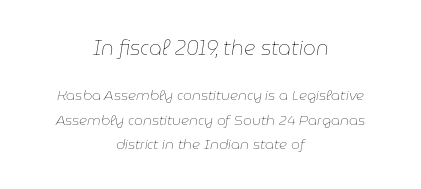
Q: Is the text bold? A: No.
Q: Is the text italic (slanted)? A: Yes, it leans right by about 9 degrees.
Q: Is the text underlined? A: No.
Q: How is the paragraph aligned? A: Centered.
Q: Is the spacing between letters normal or unusually wide? A: Normal.
Q: Which block of text is set in a larger size, the first (top) or the second (bottom)? A: The first (top) one.
